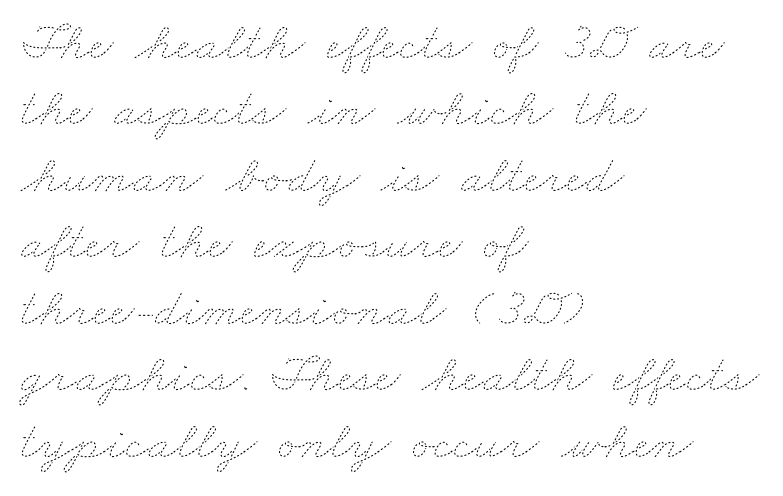
Q: Is the text bold? A: No.
Q: Is the text underlined? A: No.
Q: How is the paragraph aligned? A: Left-aligned.
Q: Is the spacing between letters normal or unusually wide? A: Normal.
Q: Width (condensed, normal, or wide)? A: Wide.
Q: Stroke contrast? A: Low.
Q: x-height? A: Small.
Q: Monospaced? A: No.
